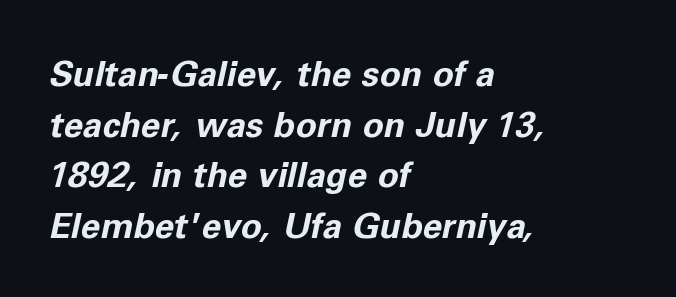
The image shows 35 px bold type, italic (leaning right); set left-aligned, normal line spacing (1.45x), normal letter spacing, not underlined; low stroke contrast and a medium x-height.
